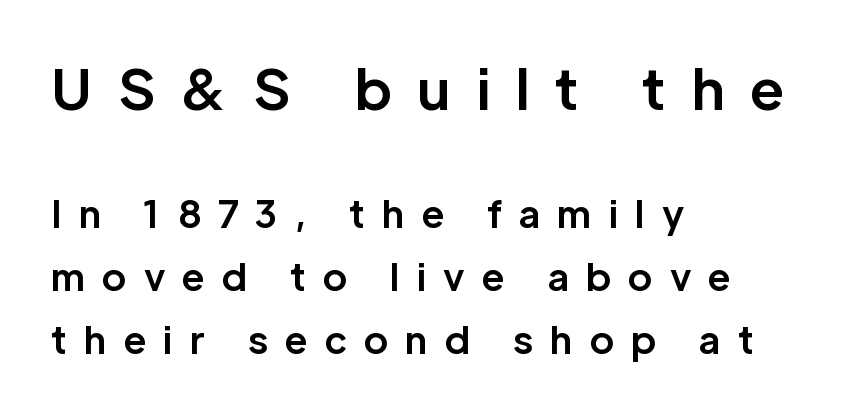
The image shows 55 px bold sans-serif type, upright; set left-aligned, normal line spacing (1.7x), unusually wide letter spacing (+0.46 em), not underlined; the first (top) block is 1.49x larger; low stroke contrast and a medium x-height.
